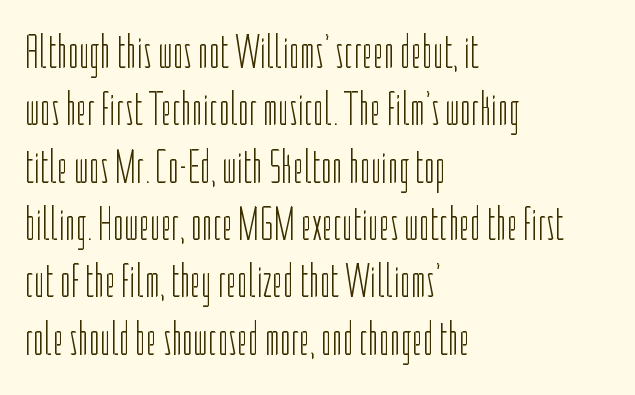
Q: Is the text bold? A: No.
Q: Is the text italic (slanted)? A: No, it is upright.
Q: Is the typeface a serif or a sans-serif typeface? A: Sans-serif.
Q: Is the text underlined? A: No.
Q: How is the paragraph aligned? A: Left-aligned.
Q: Is the spacing between letters normal or unusually wide? A: Normal.
Q: Width (condensed, normal, or wide)? A: Condensed.
Q: Stroke contrast? A: Low.
Q: x-height? A: Medium.
Q: Monospaced? A: No.
